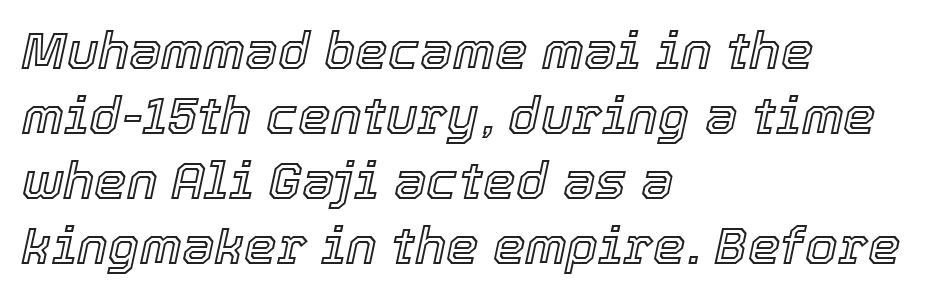
Q: Is the text italic (slanted)? A: Yes, it leans right by about 12 degrees.
Q: Is the text underlined? A: No.
Q: How is the paragraph aligned? A: Left-aligned.
Q: Is the spacing between letters normal or unusually wide? A: Normal.
Q: Is the spacing between lines tight, normal or loose? A: Normal.
Q: Width (condensed, normal, or wide)? A: Normal.
Q: x-height? A: Medium.
Q: Monospaced? A: No.
